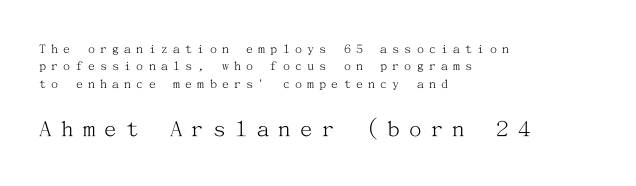
{"italic": "no", "bold": "no", "underline": "no", "align": "left", "line_spacing_ratio": 1.24, "letter_spacing": "wide", "letter_spacing_em": 0.37, "larger_block": "second", "size_ratio": 1.79, "glyph_px": 25}
